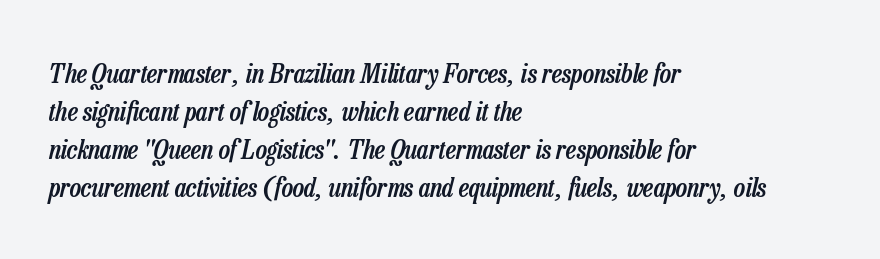
The image shows 27 px text type, italic (leaning right); set left-aligned, normal line spacing (1.41x), normal letter spacing, not underlined.
